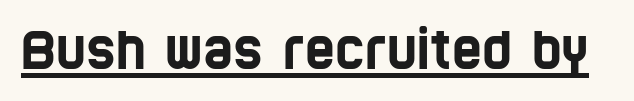
The image shows 51 px condensed sans-serif type; set normal letter spacing, underlined; low stroke contrast and a large x-height.
